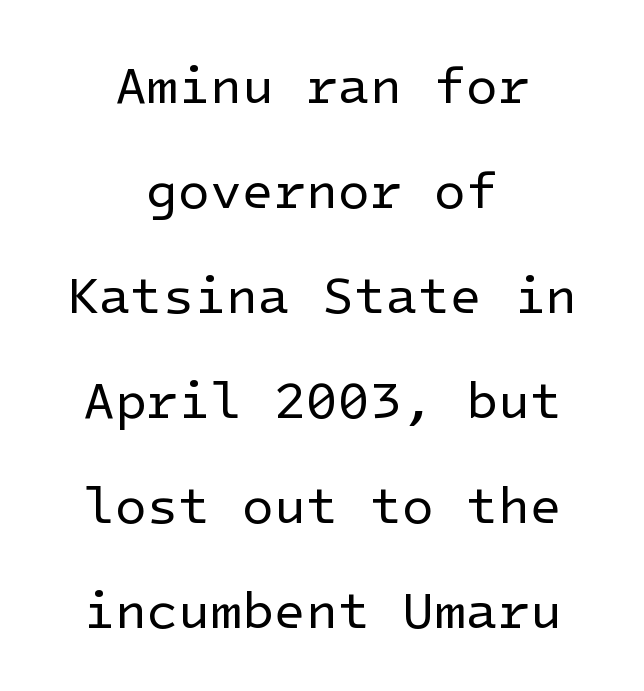
{"serif": "no", "italic": "no", "bold": "no", "weight": "regular", "width": "normal", "stroke_contrast": "low", "x_height": "medium", "underline": "no", "align": "center", "line_spacing": "loose", "line_spacing_ratio": 2.02, "letter_spacing": "normal", "letter_spacing_em": 0.0, "glyph_px": 52}
